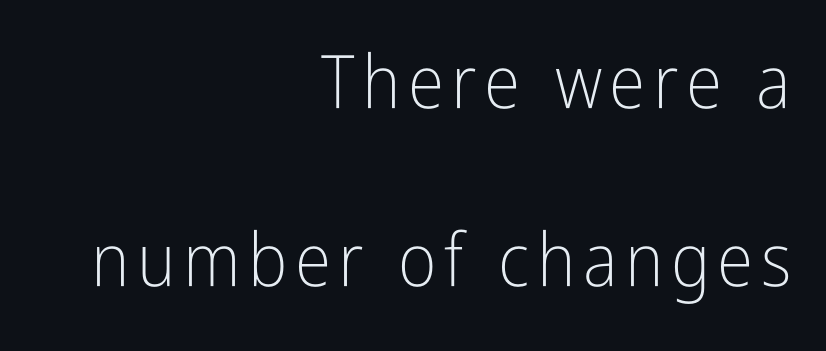
{"serif": "no", "italic": "no", "bold": "no", "weight": "light", "width": "condensed", "stroke_contrast": "low", "x_height": "medium", "monospaced": "no", "underline": "no", "align": "right", "line_spacing": "loose", "line_spacing_ratio": 2.41, "glyph_px": 74}
